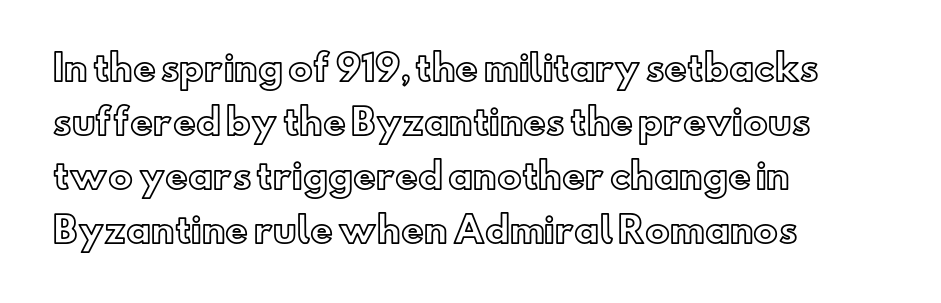
Q: Is the text italic (slanted)? A: No, it is upright.
Q: Is the text underlined? A: No.
Q: How is the paragraph aligned? A: Left-aligned.
Q: Is the spacing between letters normal or unusually wide? A: Normal.
Q: Is the spacing between lines tight, normal or loose? A: Normal.
Q: Width (condensed, normal, or wide)? A: Normal.
Q: x-height? A: Small.
Q: Monospaced? A: No.
